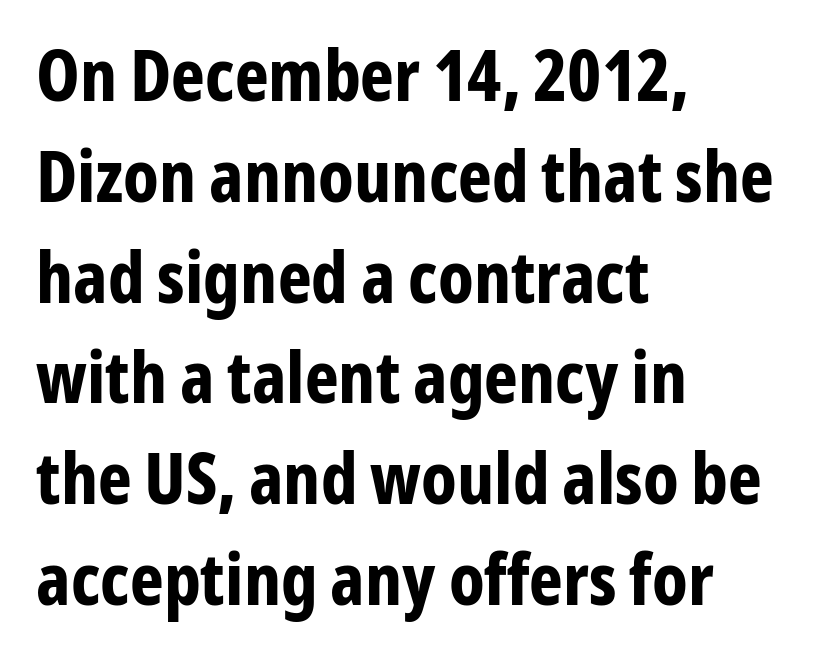
The passage shown is not underscored anywhere. Visually the block forms a straight wall on the left and a jagged coastline on the right. What stands out about the letter spacing? Nothing — it is the standard amount. This is sans-serif lettering, the kind often seen on screens and signage. This sample keeps an unexceptional amount of space between lines. On the weight axis this lands at bold, roughly 700.
